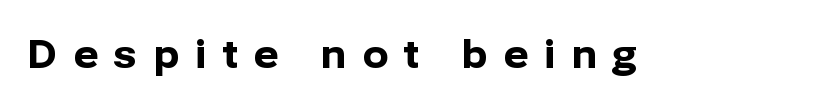
The image shows 39 px bold sans-serif type, upright; set unusually wide letter spacing (+0.39 em), not underlined; low stroke contrast and a medium x-height.
